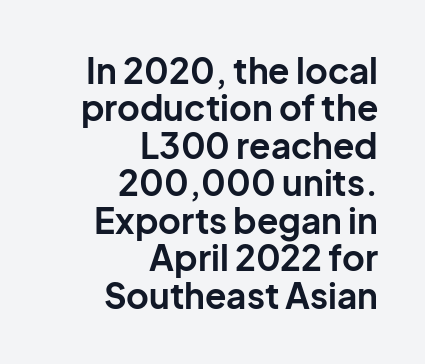
Q: Is the text bold? A: Yes.
Q: Is the text italic (slanted)? A: No, it is upright.
Q: Is the typeface a serif or a sans-serif typeface? A: Sans-serif.
Q: Is the text underlined? A: No.
Q: How is the paragraph aligned? A: Right-aligned.
Q: Is the spacing between letters normal or unusually wide? A: Normal.
Q: Is the spacing between lines tight, normal or loose? A: Tight.
Q: Width (condensed, normal, or wide)? A: Normal.
Q: Stroke contrast? A: Low.
Q: x-height? A: Medium.
Q: Monospaced? A: No.
